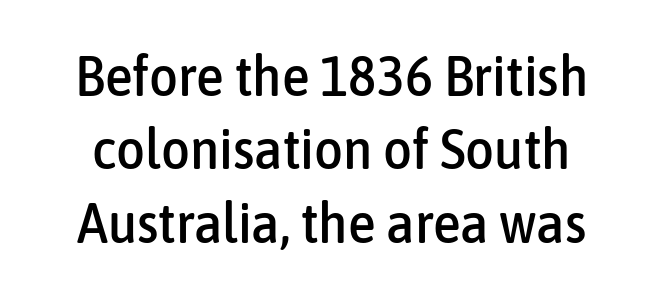
The image shows 56 px condensed sans-serif type, upright; set normal line spacing (1.31x), normal letter spacing, not underlined; low stroke contrast and a medium x-height.
